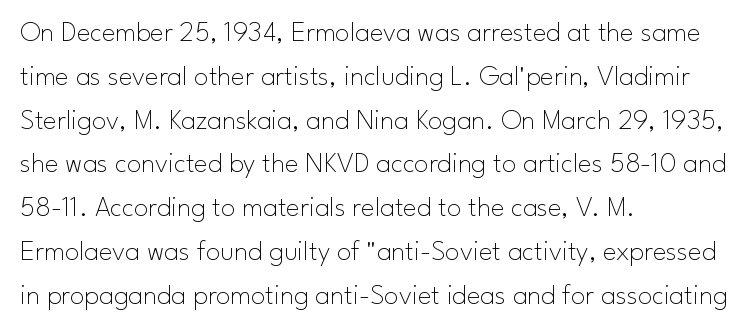
Q: Is the text bold? A: No.
Q: Is the text italic (slanted)? A: No, it is upright.
Q: Is the typeface a serif or a sans-serif typeface? A: Sans-serif.
Q: Is the text underlined? A: No.
Q: How is the paragraph aligned? A: Left-aligned.
Q: Is the spacing between letters normal or unusually wide? A: Normal.
Q: Is the spacing between lines tight, normal or loose? A: Normal.
Q: Width (condensed, normal, or wide)? A: Normal.
Q: Stroke contrast? A: Low.
Q: x-height? A: Small.
Q: Monospaced? A: No.
